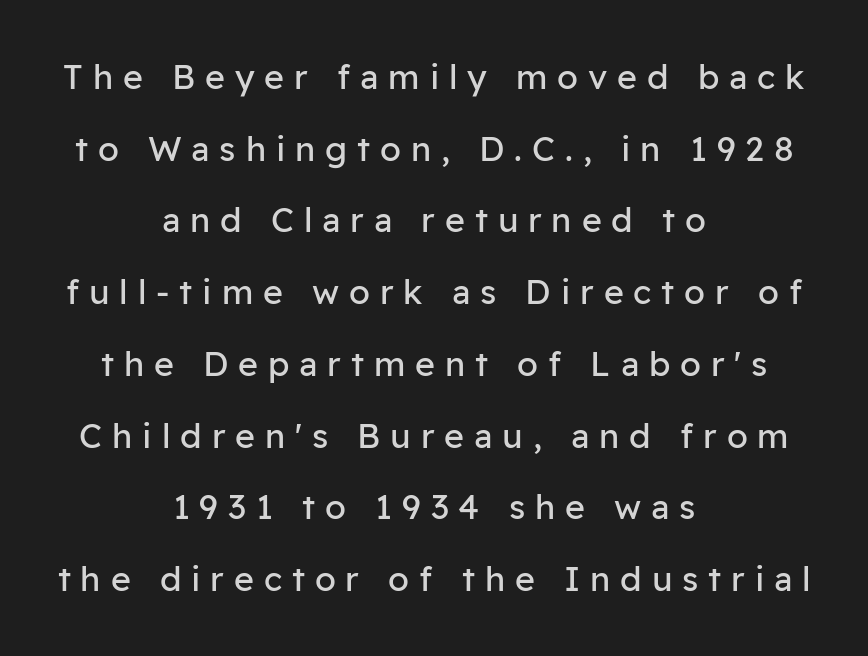
Caption: face not bold, strokes unweighted. I'd call this a sans setting — the letters go barefoot. These lines are rendered in a variable-pitch font. The strip under each line holds only bare page. Visually the block forms a symmetrical silhouette, jagged on both flanks. Substantial extra tracking has been applied to these lines.
